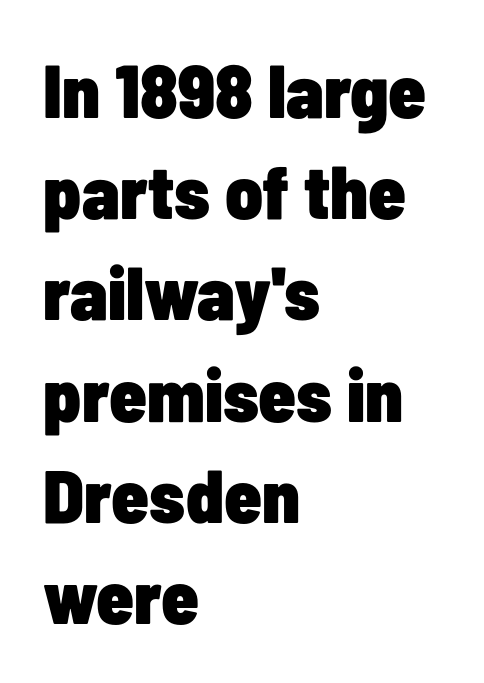
Q: Is the text bold? A: Yes.
Q: Is the text italic (slanted)? A: No, it is upright.
Q: Is the typeface a serif or a sans-serif typeface? A: Sans-serif.
Q: Is the text underlined? A: No.
Q: How is the paragraph aligned? A: Left-aligned.
Q: Is the spacing between letters normal or unusually wide? A: Normal.
Q: Is the spacing between lines tight, normal or loose? A: Normal.
Q: Width (condensed, normal, or wide)? A: Condensed.
Q: Stroke contrast? A: Low.
Q: x-height? A: Medium.
Q: Monospaced? A: No.
